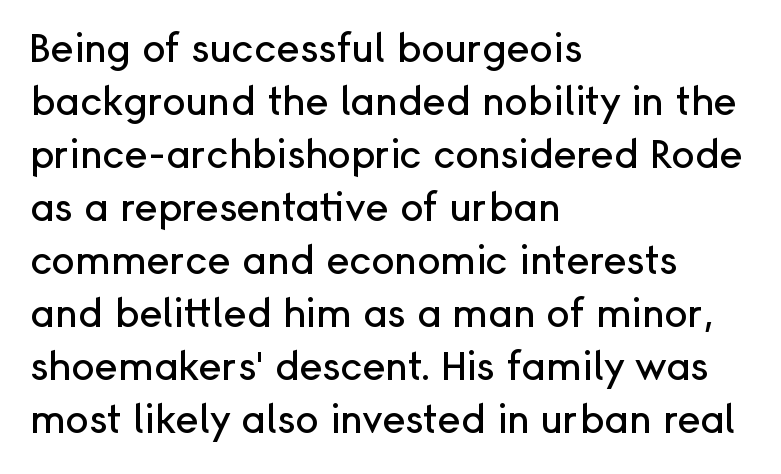
Varying glyph widths throughout — classic text-font behaviour. A sans-serif font was chosen for this passage. Anything drawn beneath the words? Only blank space. Normally led — the rows are evenly, conventionally spaced. If you drew a line through each stem, it would be perfectly vertical. The setting favours the left margin, as ordinary paragraphs usually do.
